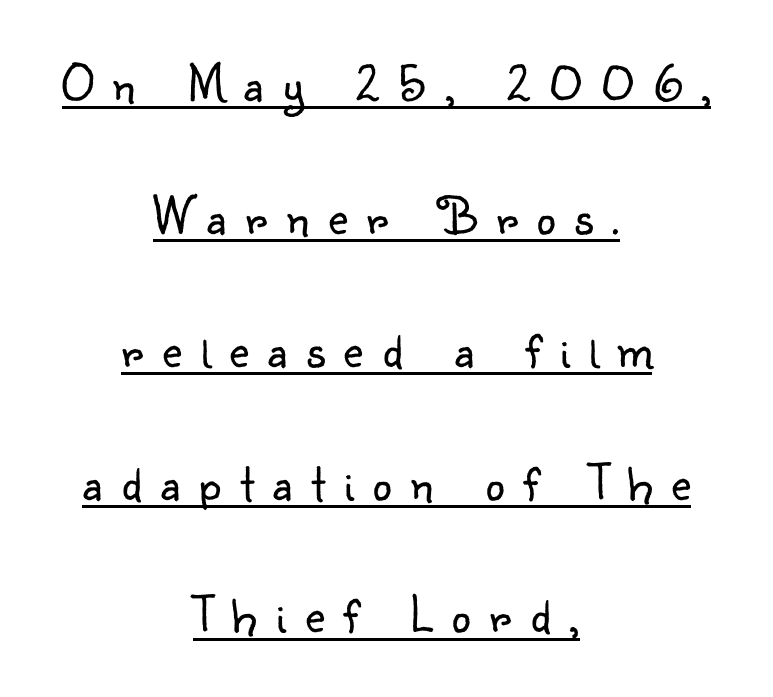
Students, note that the glyphs here are deliberately spaced far apart. In terms of posture, this sample is upright. The letters look calm and open, with moderate or lighter stems. The rendering uses the underline text-decoration. The designer went with a sans here, leaving each stem footless. You could not count columns in this text — the font is proportionally spaced.
